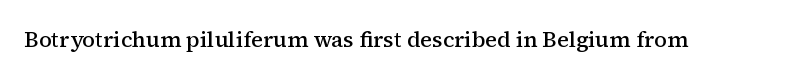
Q: Is the text bold? A: Semi-bold.
Q: Is the text italic (slanted)? A: No, it is upright.
Q: Is the text underlined? A: No.
Q: Is the spacing between letters normal or unusually wide? A: Normal.
